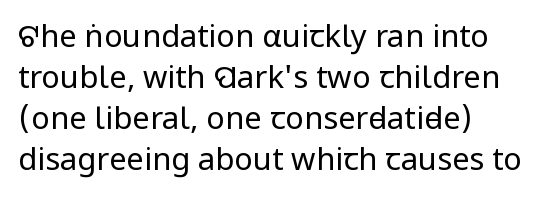
Q: Is the text bold? A: No.
Q: Is the text italic (slanted)? A: No, it is upright.
Q: Is the typeface a serif or a sans-serif typeface? A: Sans-serif.
Q: Is the text underlined? A: No.
Q: How is the paragraph aligned? A: Left-aligned.
Q: Is the spacing between letters normal or unusually wide? A: Normal.
Q: Is the spacing between lines tight, normal or loose? A: Normal.
Q: Width (condensed, normal, or wide)? A: Condensed.
Q: Stroke contrast? A: Low.
Q: x-height? A: Large.
Q: Monospaced? A: No.
